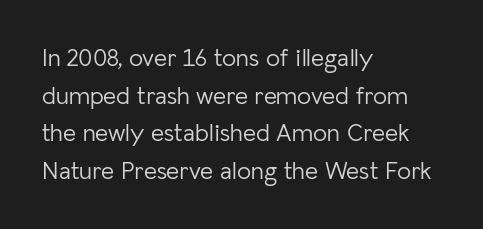
Q: Is the text bold? A: No.
Q: Is the text italic (slanted)? A: No, it is upright.
Q: Is the text underlined? A: No.
Q: How is the paragraph aligned? A: Left-aligned.
Q: Is the spacing between letters normal or unusually wide? A: Normal.
Q: Is the spacing between lines tight, normal or loose? A: Normal.
